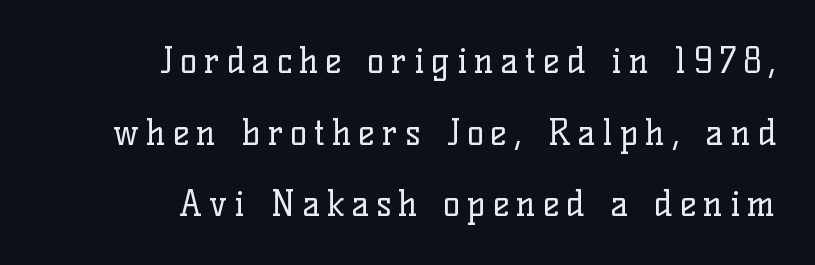
Q: Is the text bold? A: No.
Q: Is the text italic (slanted)? A: No, it is upright.
Q: Is the typeface a serif or a sans-serif typeface? A: Serif.
Q: Is the text underlined? A: No.
Q: How is the paragraph aligned? A: Right-aligned.
Q: Is the spacing between letters normal or unusually wide? A: Unusually wide.
Q: Is the spacing between lines tight, normal or loose? A: Loose.
Q: Width (condensed, normal, or wide)? A: Normal.
Q: Stroke contrast? A: Low.
Q: x-height? A: Medium.
Q: Monospaced? A: No.
